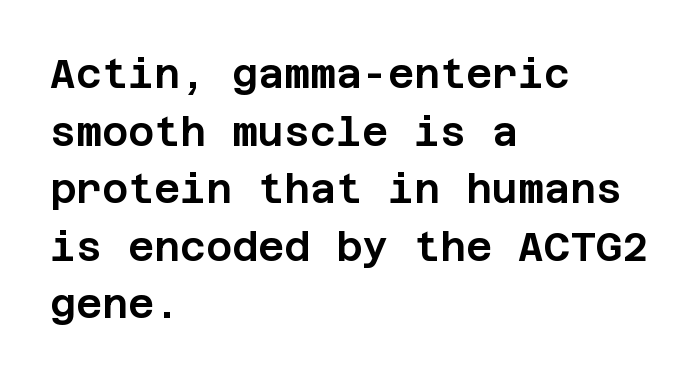
The image shows 40 px sans-serif type, upright; set left-aligned, normal line spacing (1.44x), normal letter spacing, not underlined; low stroke contrast and a large x-height.
